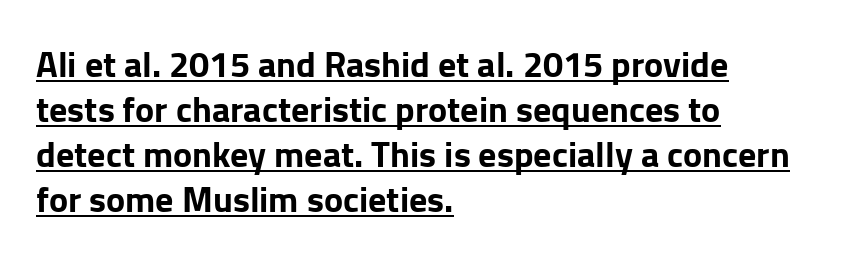
Baseline-to-baseline distance is the conventional proportion of letter height. Default kerning and tracking; the words read as compact shapes. A baseline rule has been typeset under these characters. All the whitespace from short lines collects on the right.
